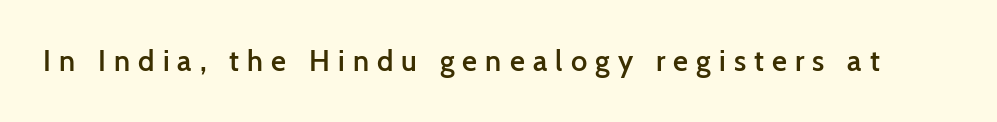
Nothing sits at the stroke ends, so this counts as sans-serif. Varying glyph widths throughout — classic text-font behaviour. Italic? Not at all — the glyphs are vertical. Letter spacing: wide. Anything drawn beneath the words? Only blank space.
